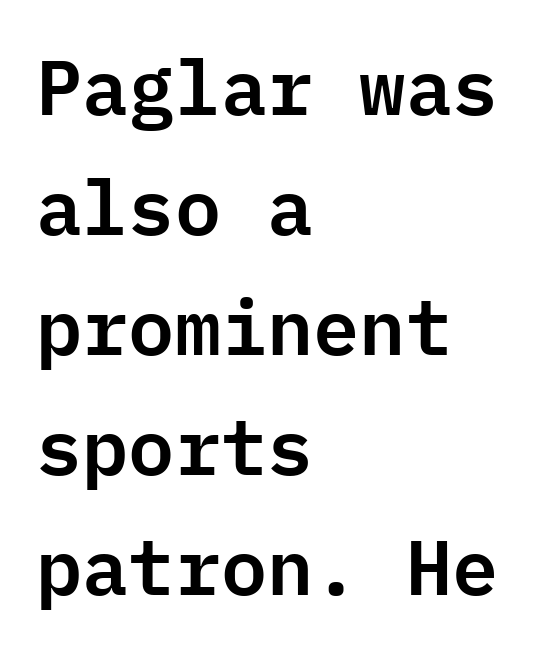
Q: Is the text italic (slanted)? A: No, it is upright.
Q: Is the typeface a serif or a sans-serif typeface? A: Sans-serif.
Q: Is the text underlined? A: No.
Q: How is the paragraph aligned? A: Left-aligned.
Q: Is the spacing between letters normal or unusually wide? A: Normal.
Q: Is the spacing between lines tight, normal or loose? A: Normal.
Q: Width (condensed, normal, or wide)? A: Normal.
Q: Stroke contrast? A: Low.
Q: x-height? A: Medium.
Q: Monospaced? A: Yes.
